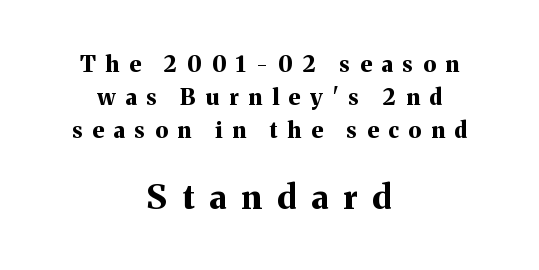
{"serif": "yes", "italic": "no", "bold": "yes", "weight": "bold", "width": "normal", "stroke_contrast": "medium", "x_height": "medium", "monospaced": "no", "underline": "no", "align": "center", "line_spacing": "normal", "line_spacing_ratio": 1.51, "letter_spacing": "wide", "letter_spacing_em": 0.45, "larger_block": "second", "size_ratio": 1.5, "glyph_px": 33}
